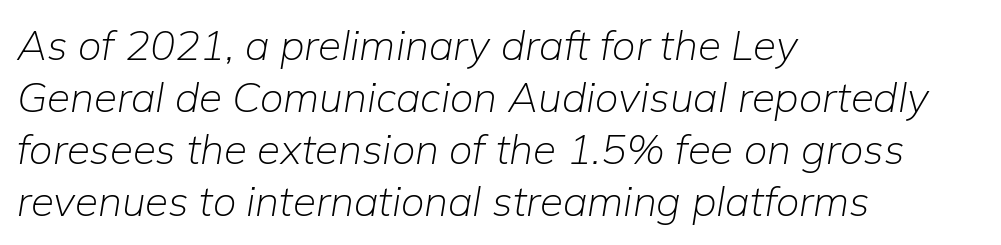
{"italic": "yes", "lean": "right", "slant_degrees": 9, "bold": "no", "weight": "light", "width": "normal", "stroke_contrast": "low", "x_height": "medium", "monospaced": "no", "underline": "no", "align": "left", "line_spacing_ratio": 1.24, "letter_spacing": "normal", "letter_spacing_em": 0.0, "glyph_px": 42}
